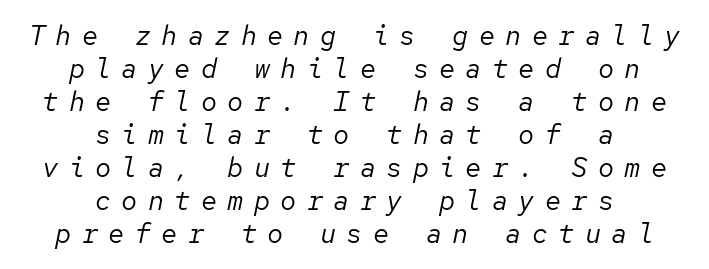
Just letters on the line, the space beneath them empty. Between one letter and the next there's a generous, obvious gap. In terms of posture, this sample is oblique. No chunkiness to these letters — they're not bold. Each line is balanced around a shared central axis.
